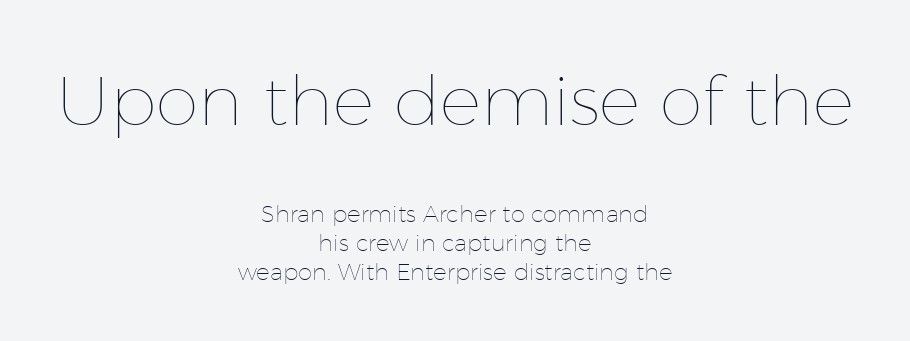
Q: Is the text bold? A: No.
Q: Is the text italic (slanted)? A: No, it is upright.
Q: Is the text underlined? A: No.
Q: How is the paragraph aligned? A: Centered.
Q: Is the spacing between letters normal or unusually wide? A: Normal.
Q: Is the spacing between lines tight, normal or loose? A: Normal.
Q: Which block of text is set in a larger size, the first (top) or the second (bottom)? A: The first (top) one.
Q: Width (condensed, normal, or wide)? A: Normal.
Q: Stroke contrast? A: Low.
Q: x-height? A: Medium.
Q: Monospaced? A: No.
